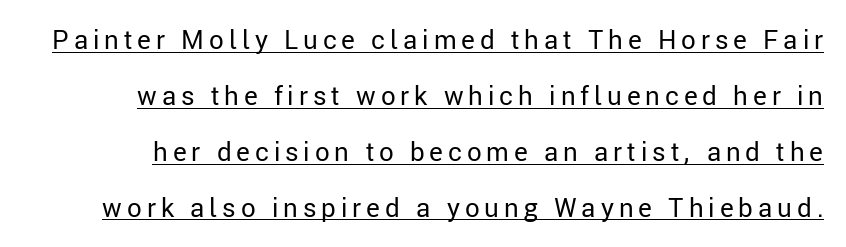
Q: Is the text bold? A: No.
Q: Is the text italic (slanted)? A: No, it is upright.
Q: Is the text underlined? A: Yes.
Q: Is the spacing between lines tight, normal or loose? A: Loose.
